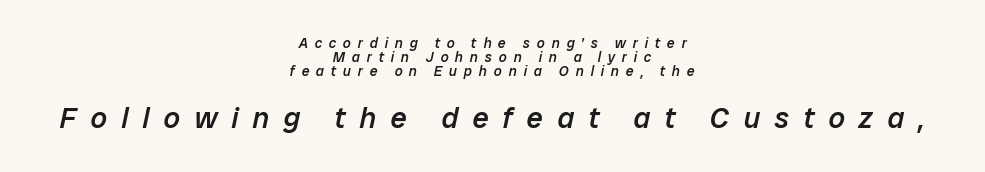
{"italic": "yes", "lean": "right", "slant_degrees": 12, "bold": "semi", "weight": "semibold", "width": "normal", "stroke_contrast": "low", "x_height": "medium", "monospaced": "no", "underline": "no", "align": "center", "line_spacing": "tight", "line_spacing_ratio": 1.0, "letter_spacing": "wide", "letter_spacing_em": 0.49, "larger_block": "second", "size_ratio": 2.07, "glyph_px": 29}
